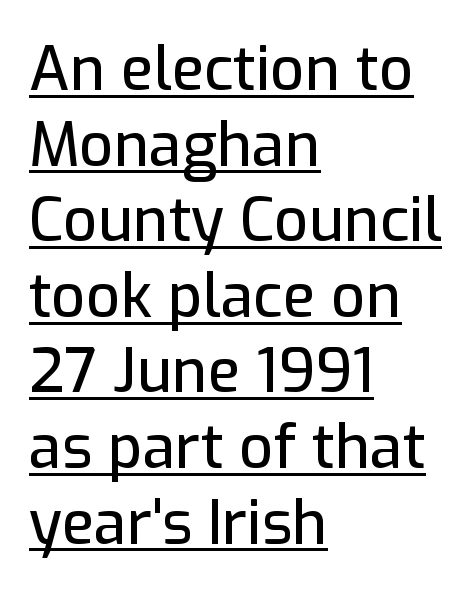
The image shows 60 px sans-serif type, upright; set left-aligned, normal line spacing (1.26x), normal letter spacing, underlined; low stroke contrast and a medium x-height.
